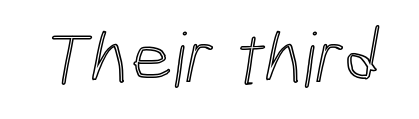
The image shows 75 px condensed type; set normal letter spacing, not underlined; a medium x-height.
